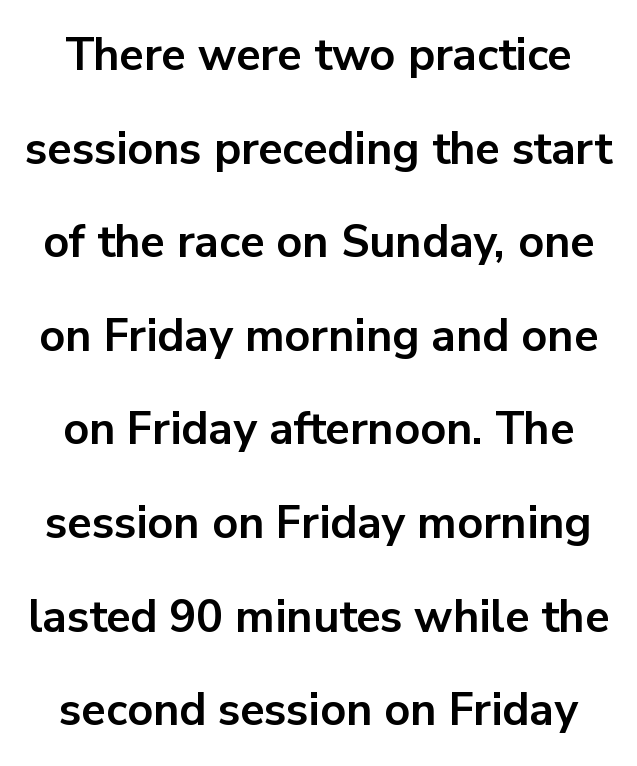
{"serif": "no", "italic": "no", "bold": "yes", "weight": "bold", "width": "normal", "stroke_contrast": "low", "x_height": "medium", "monospaced": "no", "underline": "no", "line_spacing": "loose", "line_spacing_ratio": 2.08, "letter_spacing": "normal", "letter_spacing_em": 0.0, "glyph_px": 45}
